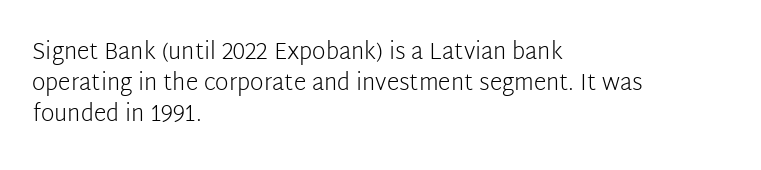
{"italic": "no", "bold": "no", "underline": "no", "align": "left", "line_spacing": "normal", "line_spacing_ratio": 1.35, "letter_spacing": "normal", "letter_spacing_em": 0.0, "glyph_px": 23}
